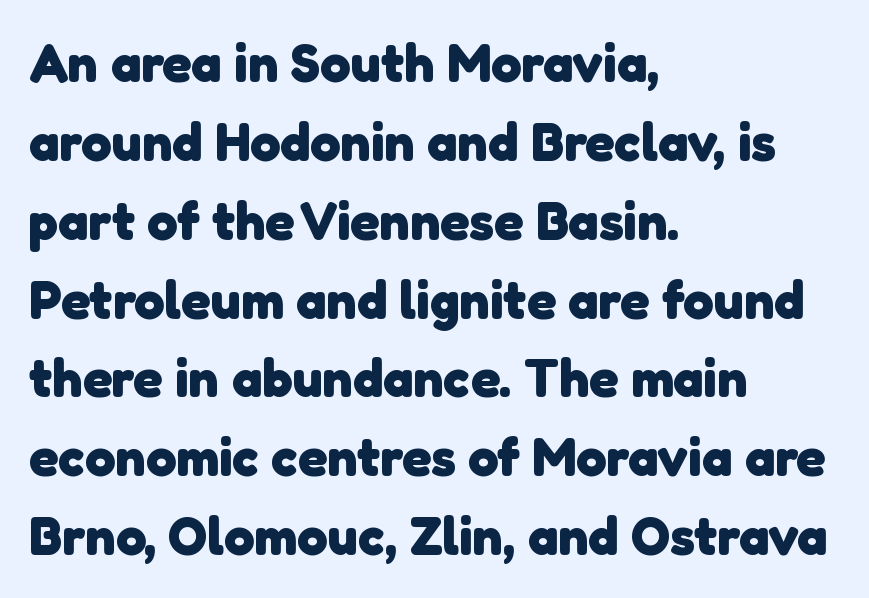
The image shows 54 px heavy sans-serif type; set left-aligned, normal line spacing (1.46x), normal letter spacing, not underlined; low stroke contrast and a medium x-height.
